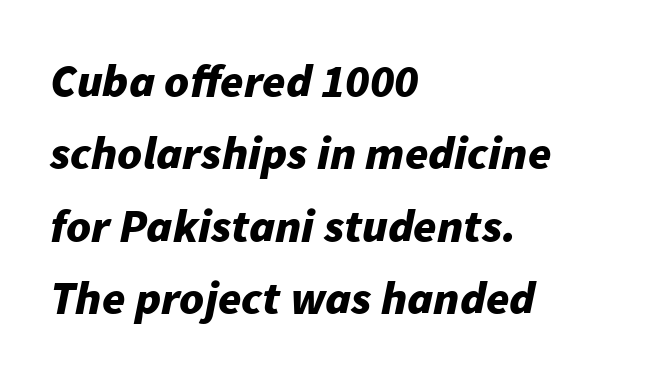
{"italic": "yes", "lean": "right", "slant_degrees": 11, "bold": "yes", "weight": "bold", "width": "normal", "stroke_contrast": "low", "x_height": "medium", "monospaced": "no", "underline": "no", "align": "left", "line_spacing": "normal", "line_spacing_ratio": 1.54, "letter_spacing": "normal", "letter_spacing_em": 0.0, "glyph_px": 47}
